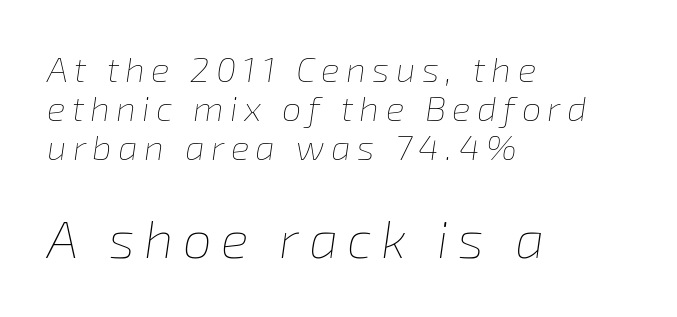
Q: Is the text bold? A: No.
Q: Is the text italic (slanted)? A: Yes, it leans right by about 8 degrees.
Q: Is the text underlined? A: No.
Q: How is the paragraph aligned? A: Left-aligned.
Q: Is the spacing between lines tight, normal or loose? A: Tight.
Q: Which block of text is set in a larger size, the first (top) or the second (bottom)? A: The second (bottom) one.
Q: Width (condensed, normal, or wide)? A: Normal.
Q: Stroke contrast? A: Low.
Q: x-height? A: Medium.
Q: Monospaced? A: No.
